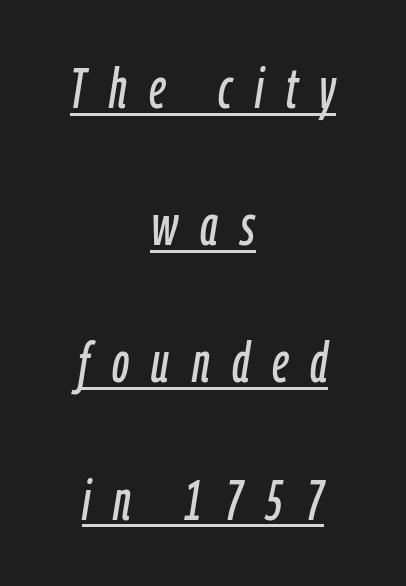
Q: Is the text italic (slanted)? A: Yes, it leans right by about 9 degrees.
Q: Is the text underlined? A: Yes.
Q: How is the paragraph aligned? A: Centered.
Q: Is the spacing between letters normal or unusually wide? A: Unusually wide.
Q: Is the spacing between lines tight, normal or loose? A: Loose.
Q: Width (condensed, normal, or wide)? A: Condensed.
Q: Stroke contrast? A: Low.
Q: x-height? A: Medium.
Q: Monospaced? A: No.
